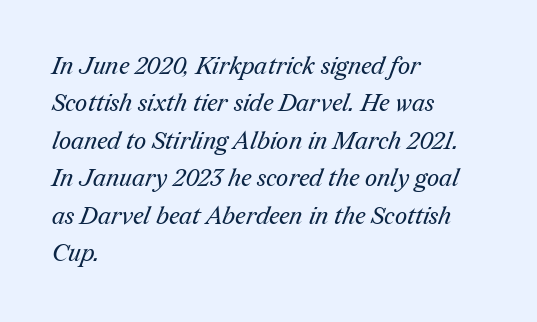
No letter is thick-stroked: the sample isn't bold. Descenders hang freely into open space. Leading: standard. Short note: letters normally spaced.
